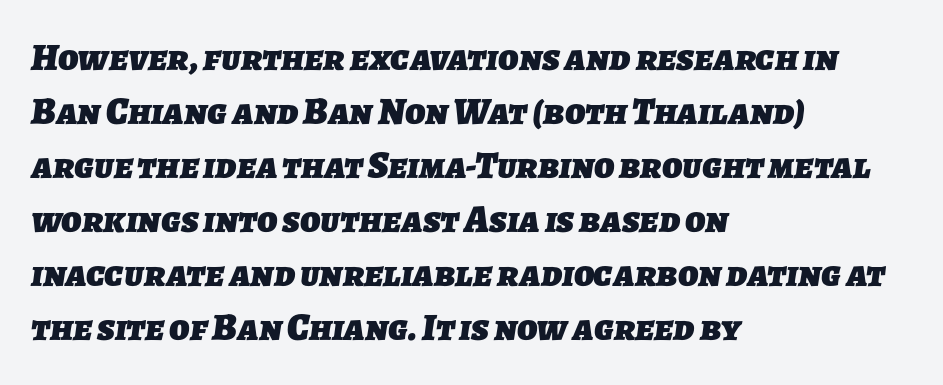
Q: Is the text bold? A: Yes.
Q: Is the typeface a serif or a sans-serif typeface? A: Sans-serif.
Q: Is the text underlined? A: No.
Q: How is the paragraph aligned? A: Left-aligned.
Q: Is the spacing between letters normal or unusually wide? A: Normal.
Q: Is the spacing between lines tight, normal or loose? A: Normal.
Q: Width (condensed, normal, or wide)? A: Normal.
Q: Stroke contrast? A: Low.
Q: x-height? A: Medium.
Q: Monospaced? A: No.
